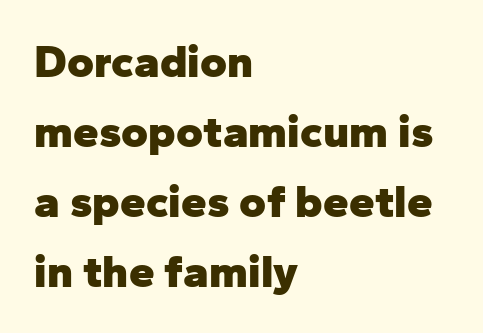
The image shows 46 px heavy sans-serif type, upright; set left-aligned, normal line spacing (1.52x), normal letter spacing, not underlined; low stroke contrast and a medium x-height.
